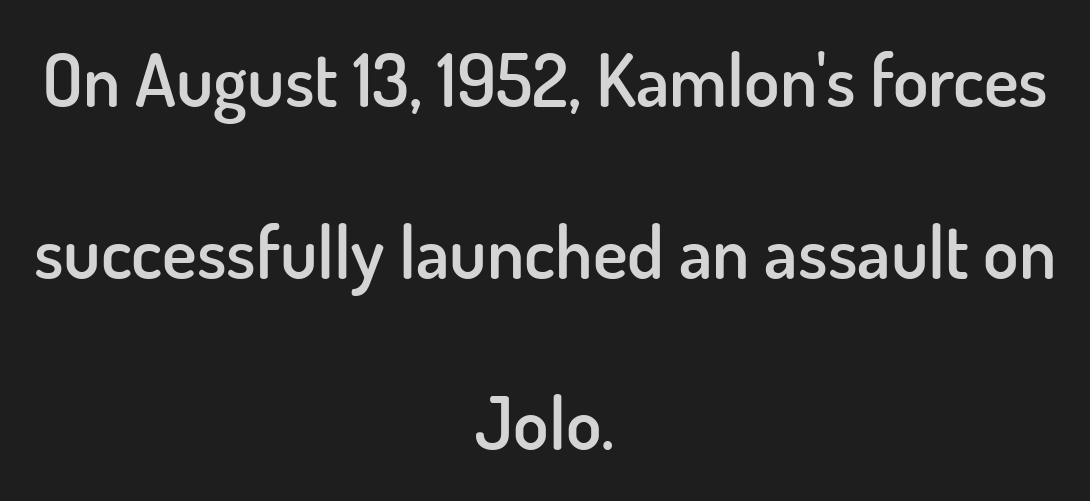
{"serif": "no", "italic": "no", "bold": "semi", "weight": "semibold", "width": "normal", "stroke_contrast": "low", "x_height": "small", "monospaced": "no", "underline": "no", "align": "center", "line_spacing": "loose", "line_spacing_ratio": 2.35, "letter_spacing": "normal", "letter_spacing_em": 0.0, "glyph_px": 73}
